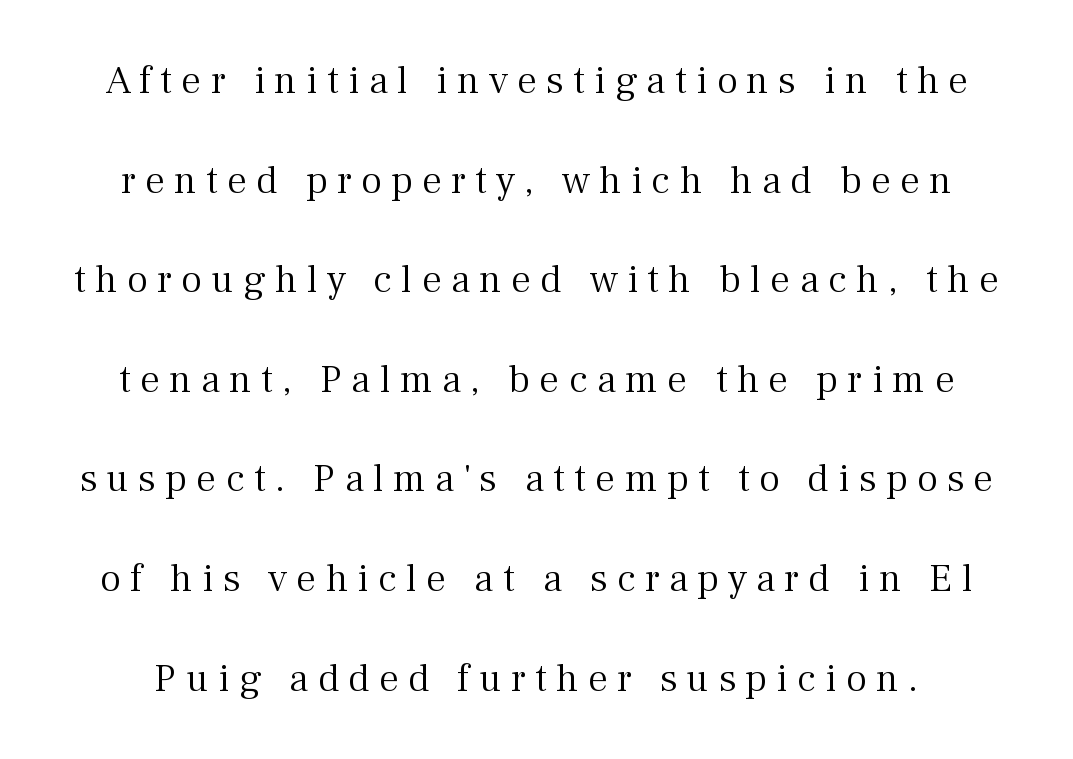
These lines stand farther apart than default settings would place them. Varying glyph widths throughout — classic text-font behaviour. Unlike italic type, these characters show no tilt at all. Each stroke keeps to a modest, everyday thickness or less.
